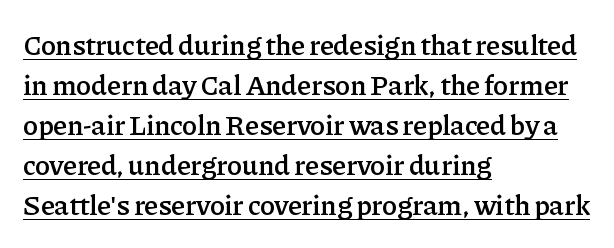
The image shows 28 px semibold serif type, upright; set left-aligned, normal line spacing (1.43x), normal letter spacing, underlined; low stroke contrast and a medium x-height.
